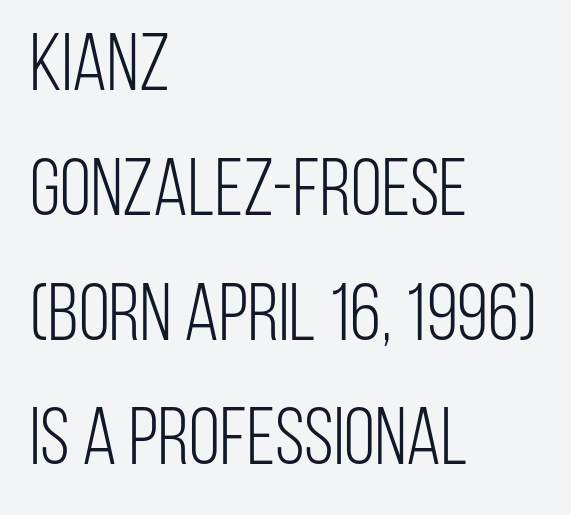
The image shows 80 px light, condensed sans-serif type, upright; set left-aligned, normal line spacing (1.56x), normal letter spacing, not underlined; low stroke contrast and a large x-height.
